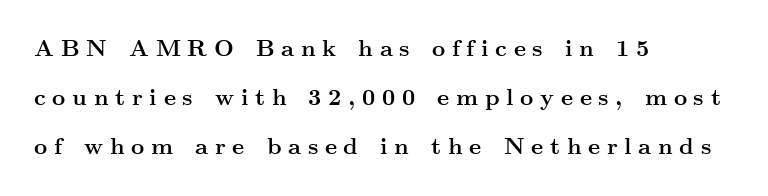
How heavy is the stroke? Heavy — this is a bold. Each new line begins a long way beneath the previous one. Words float on clear page, feet unadorned. The rendering anchors every line to the left-hand side. Every stem runs plumb, perpendicular to the baseline. Short note: letters widely spaced.
